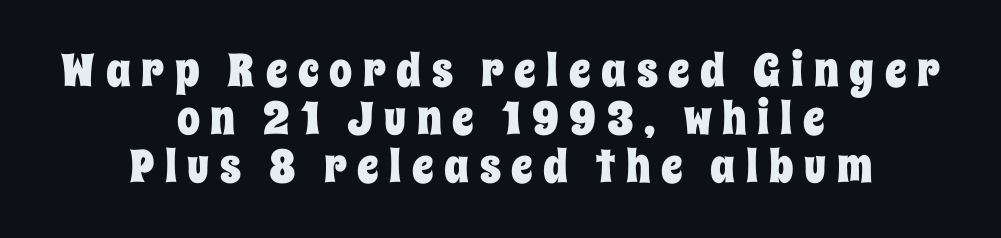
Q: Is the text italic (slanted)? A: No, it is upright.
Q: Is the text underlined? A: No.
Q: How is the paragraph aligned? A: Centered.
Q: Is the spacing between letters normal or unusually wide? A: Unusually wide.
Q: Is the spacing between lines tight, normal or loose? A: Tight.
Q: Width (condensed, normal, or wide)? A: Condensed.
Q: Stroke contrast? A: Low.
Q: x-height? A: Large.
Q: Monospaced? A: No.
